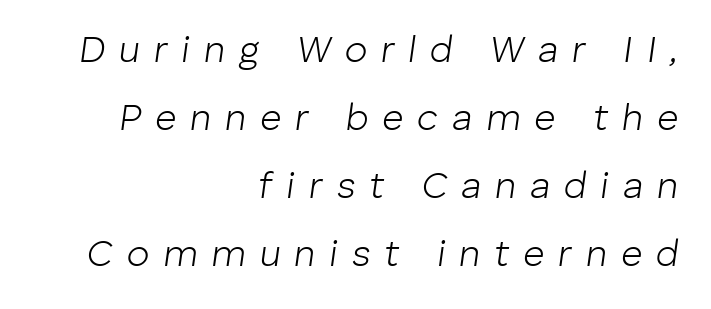
{"italic": "yes", "lean": "right", "slant_degrees": 8, "bold": "no", "weight": "light", "width": "normal", "stroke_contrast": "low", "x_height": "medium", "monospaced": "no", "underline": "no", "align": "right", "line_spacing_ratio": 1.84, "letter_spacing": "wide", "letter_spacing_em": 0.37, "glyph_px": 37}
